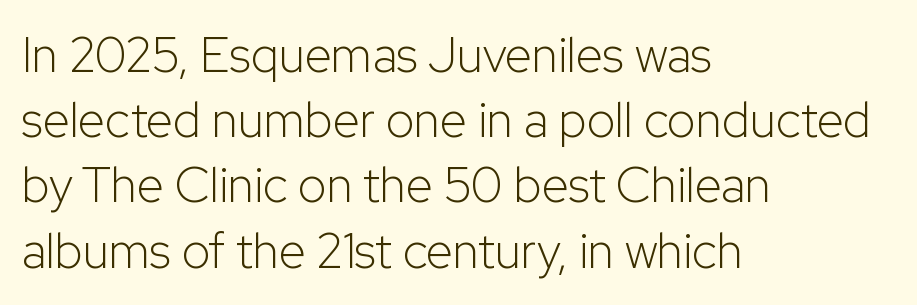
The gaps between neighbouring characters are ordinary and unremarkable. Students, observe: this is what conventionally led text looks like. You could not count columns in this text — the font is proportionally spaced. The font family rendered here belongs to the sans-serif group. Line beginnings align vertically; line endings do not.
